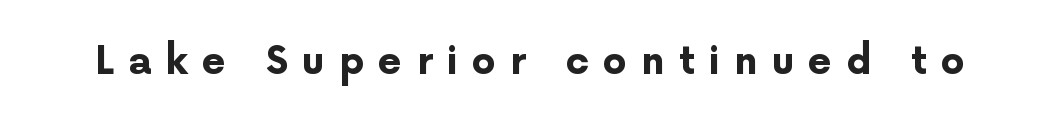
{"serif": "no", "italic": "no", "bold": "yes", "weight": "bold", "width": "normal", "stroke_contrast": "low", "x_height": "medium", "monospaced": "no", "underline": "no", "letter_spacing": "wide", "letter_spacing_em": 0.37, "glyph_px": 38}
